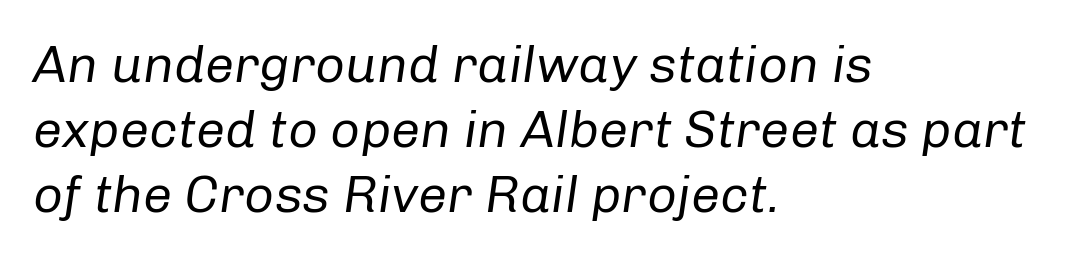
{"italic": "yes", "lean": "right", "slant_degrees": 8, "bold": "no", "weight": "regular", "width": "normal", "stroke_contrast": "low", "x_height": "medium", "monospaced": "no", "underline": "no", "align": "left", "line_spacing": "normal", "line_spacing_ratio": 1.25, "letter_spacing": "normal", "letter_spacing_em": 0.0, "glyph_px": 52}
